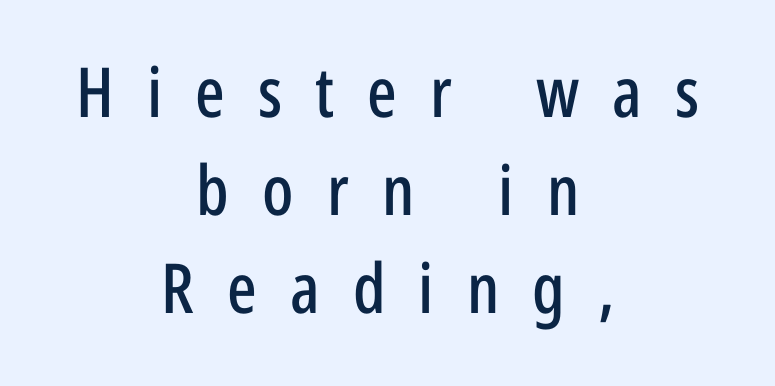
This is roman type, the default non-slanted kind. If you measured baseline to baseline, you'd find a middling distance. Here the designer chose a conventional face with non-uniform glyph widths. Serif or sans? Sans — the stroke terminals are bare. The gaps between neighbouring characters are conspicuously large. Does the copy run flush right? No — it is centered line by line.
